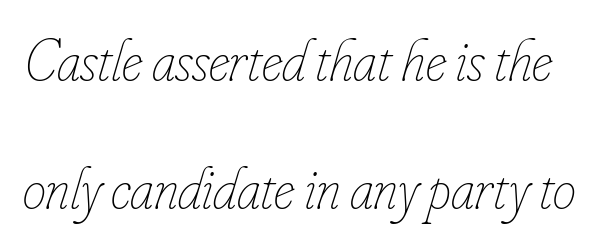
Q: Is the text bold? A: No.
Q: Is the text italic (slanted)? A: Yes, it leans right by about 16 degrees.
Q: Is the text underlined? A: No.
Q: Is the spacing between letters normal or unusually wide? A: Normal.
Q: Is the spacing between lines tight, normal or loose? A: Loose.
Q: Width (condensed, normal, or wide)? A: Condensed.
Q: Stroke contrast? A: Low.
Q: x-height? A: Small.
Q: Monospaced? A: No.
